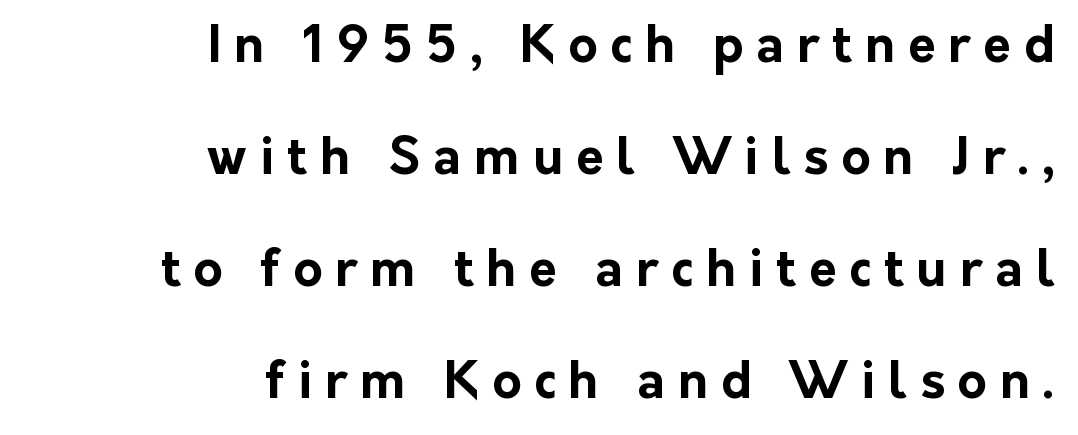
The image shows 50 px bold sans-serif type, upright; set right-aligned, loose line spacing (2.24x), unusually wide letter spacing (+0.26 em), not underlined; low stroke contrast and a medium x-height.
